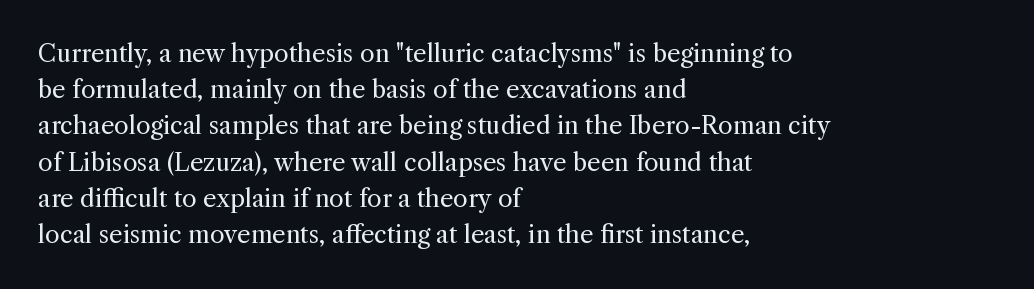
Default kerning and tracking; the words read as compact shapes. Tall strokes in this sample are plumb rather than angled. This rendering uses left alignment, leaving the right contour irregular. Students, observe: this is what conventionally led text looks like. Each stroke keeps to a modest, everyday thickness or less. Honestly, there is no underline to notice here at all.
